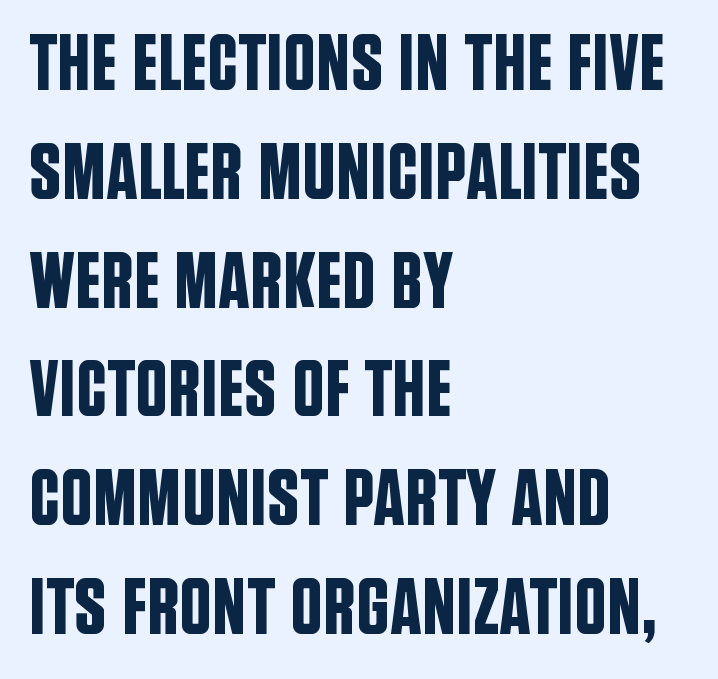
Q: Is the text italic (slanted)? A: No, it is upright.
Q: Is the typeface a serif or a sans-serif typeface? A: Sans-serif.
Q: Is the text underlined? A: No.
Q: How is the paragraph aligned? A: Left-aligned.
Q: Is the spacing between letters normal or unusually wide? A: Normal.
Q: Is the spacing between lines tight, normal or loose? A: Normal.
Q: Width (condensed, normal, or wide)? A: Condensed.
Q: Stroke contrast? A: Low.
Q: x-height? A: Large.
Q: Monospaced? A: No.
